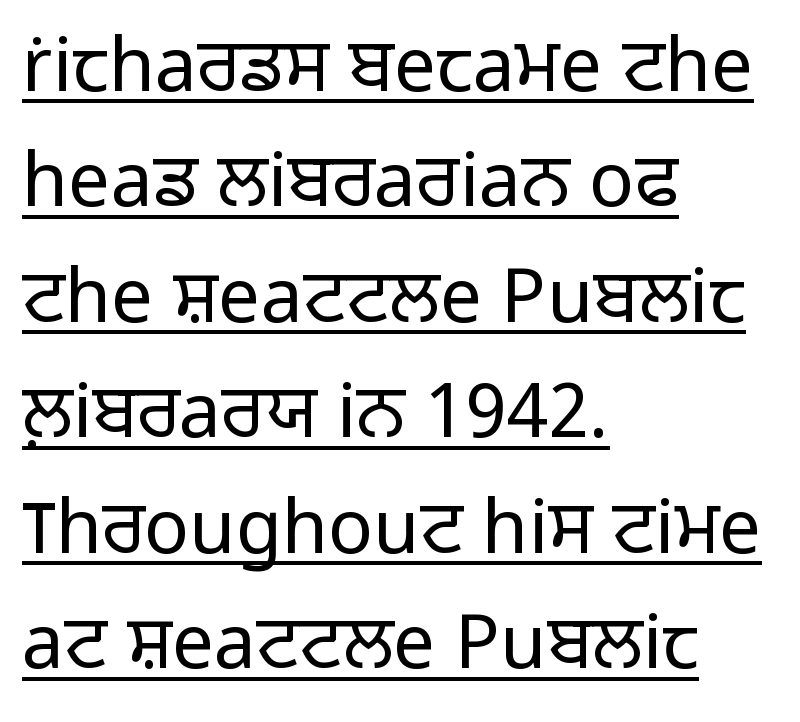
The sample's only ornament is a line tracing under the words. Students, note that the glyphs here touch the page at normal intervals. Vertically, the passage feels balanced, rows spaced as you'd expect. Varying glyph widths throughout — classic text-font behaviour. Every character sits straight up, as roman type does.
